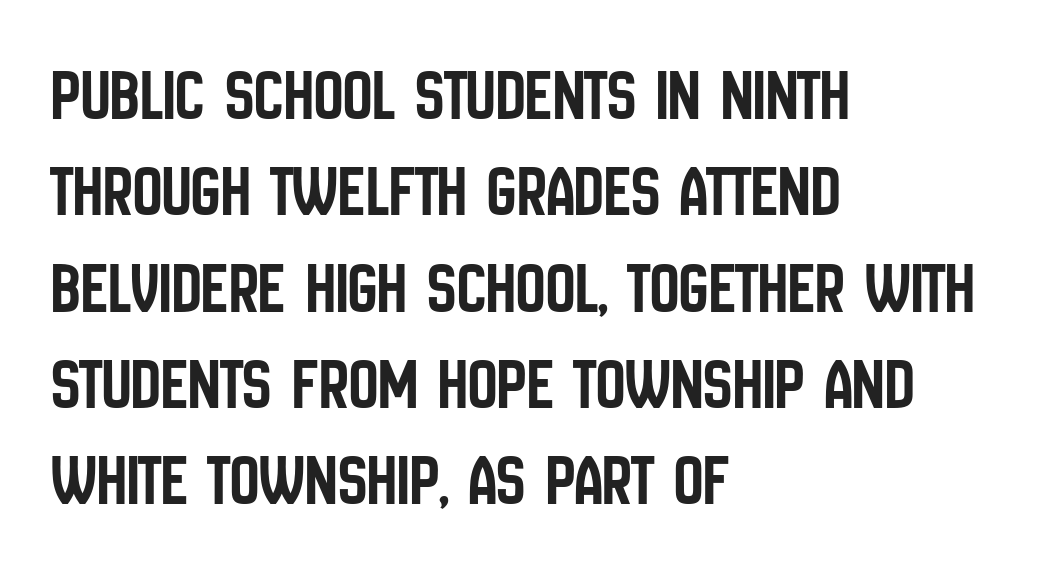
The strip under each line holds only bare page. This sample uses an upright cut, with every glyph sitting square on the baseline. Line spacing here is normal. The rendering keeps characters at their native spacing.
